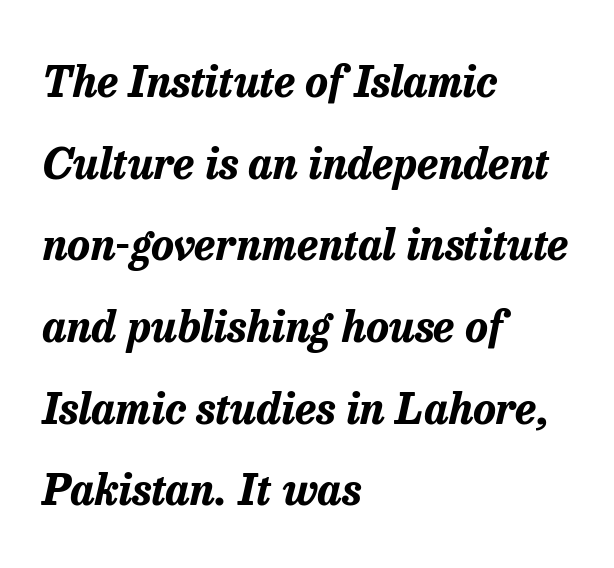
The rendering uses natural spacing where letterforms have individual widths. This sample trades compactness for vertical openness between lines. The setting favours the left margin, as ordinary paragraphs usually do. Inter-character spacing is left at the font's built-in metrics. Each row of text sits above clean, open space. Emphasis-style slanted type is in use.
